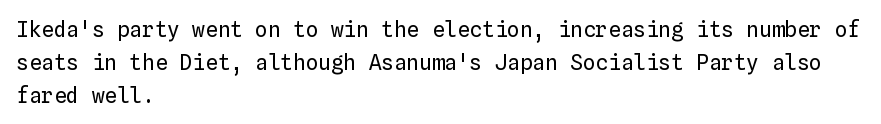
The image shows 21 px text type, upright; set left-aligned, normal line spacing (1.57x), normal letter spacing, not underlined.
